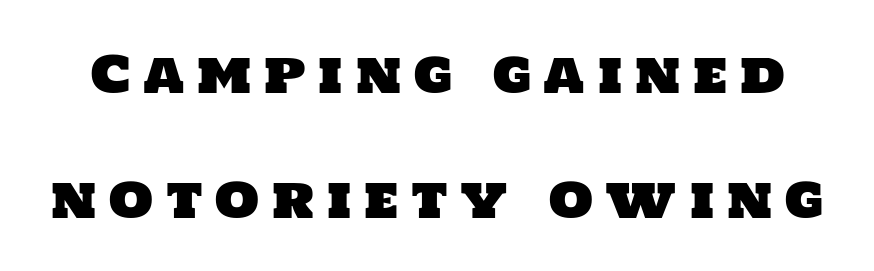
Glance below the letters and you will spot only blank space. Whoever set this chose breathing room over compactness in the vertical rhythm. Check where the strokes stop: nothing finishes them off — pure sans. The line texture is sparse and dotted thanks to wide tracking. Proportional: the letters do not fall into vertical columns.
